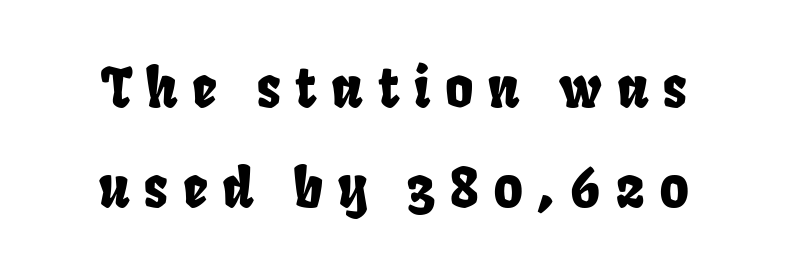
The image shows 54 px condensed sans-serif type; set line spacing 1.85x, unusually wide letter spacing (+0.27 em), not underlined; low stroke contrast and a large x-height.
